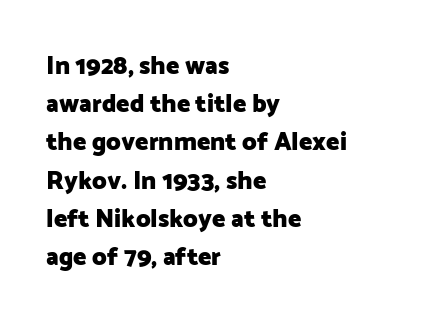
Q: Is the text bold? A: Yes.
Q: Is the text italic (slanted)? A: No, it is upright.
Q: Is the text underlined? A: No.
Q: How is the paragraph aligned? A: Left-aligned.
Q: Is the spacing between letters normal or unusually wide? A: Normal.
Q: Is the spacing between lines tight, normal or loose? A: Normal.
